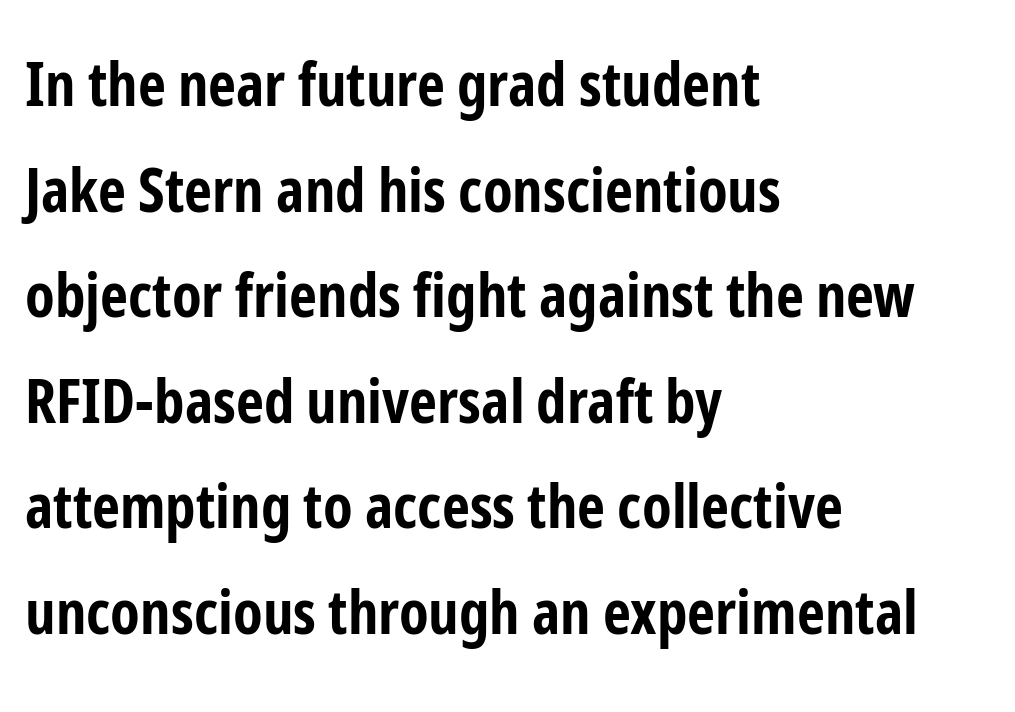
These lines are rendered in a variable-pitch font. Characters follow at the spacing the type designer built in. Stroke thickness is high; the sample reads as a true bold. Does the type have serifs? No, each stem ends abruptly. Left-aligned paragraph, ragged on the right.
